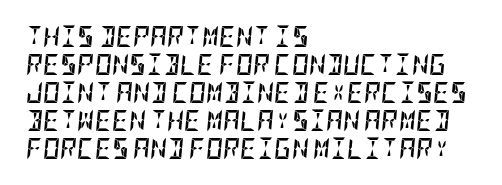
{"italic": "yes", "lean": "right", "slant_degrees": 5, "bold": "yes", "underline": "no", "align": "left", "line_spacing": "normal", "line_spacing_ratio": 1.33, "letter_spacing": "normal", "letter_spacing_em": 0.0, "glyph_px": 21}
